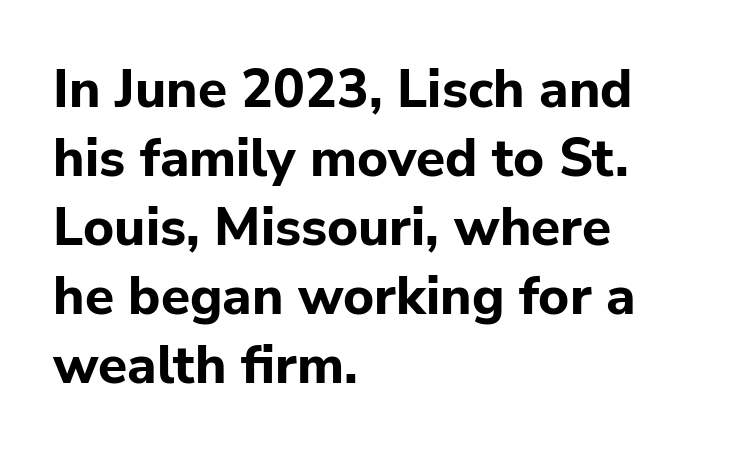
Each letter's strokes conclude bluntly, with no projecting serifs. This sample has the flowing, uneven cadence of proportional lettering. Is there any slant? The stems are plumb. How heavy is the stroke? Heavy — this is a bold. Is there much room between lines? A standard amount, neither cramped nor airy.
